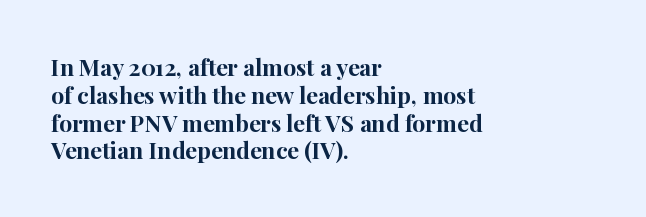
{"italic": "no", "bold": "yes", "underline": "no", "align": "left", "line_spacing_ratio": 1.21, "letter_spacing": "normal", "letter_spacing_em": 0.0, "glyph_px": 23}
